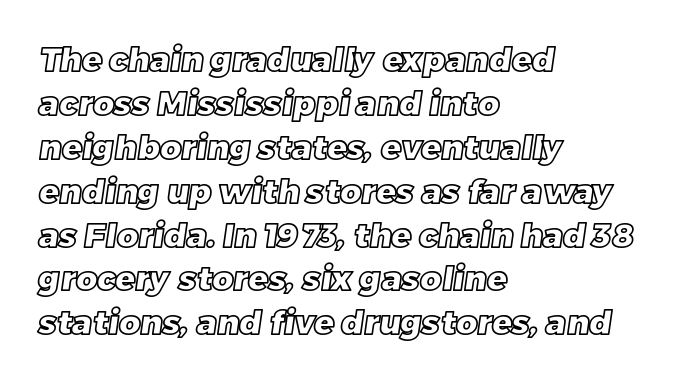
The image shows 33 px text type; set left-aligned, normal line spacing (1.33x), normal letter spacing, not underlined; a large x-height.
